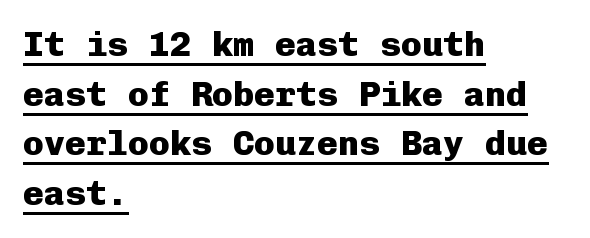
Q: Is the text bold? A: Yes.
Q: Is the text italic (slanted)? A: No, it is upright.
Q: Is the typeface a serif or a sans-serif typeface? A: Sans-serif.
Q: Is the text underlined? A: Yes.
Q: How is the paragraph aligned? A: Left-aligned.
Q: Is the spacing between letters normal or unusually wide? A: Normal.
Q: Is the spacing between lines tight, normal or loose? A: Normal.
Q: Width (condensed, normal, or wide)? A: Normal.
Q: Stroke contrast? A: Low.
Q: x-height? A: Medium.
Q: Monospaced? A: Yes.
